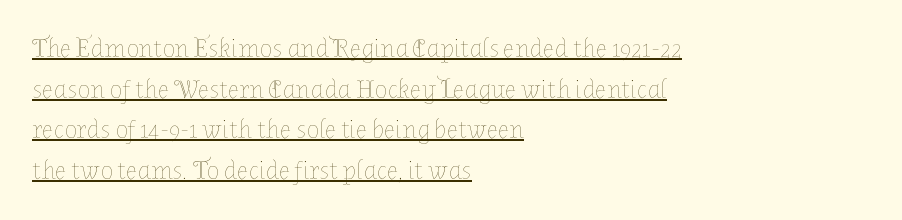
{"italic": "no", "bold": "no", "underline": "yes", "align": "left", "line_spacing": "normal", "line_spacing_ratio": 1.56, "letter_spacing": "normal", "letter_spacing_em": 0.0, "glyph_px": 26}
